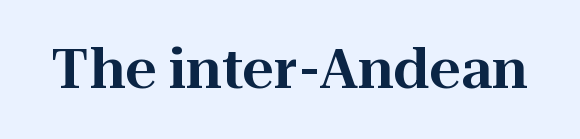
Q: Is the text italic (slanted)? A: No, it is upright.
Q: Is the typeface a serif or a sans-serif typeface? A: Serif.
Q: Is the text underlined? A: No.
Q: Is the spacing between letters normal or unusually wide? A: Normal.
Q: Width (condensed, normal, or wide)? A: Normal.
Q: Stroke contrast? A: High.
Q: x-height? A: Medium.
Q: Monospaced? A: No.
